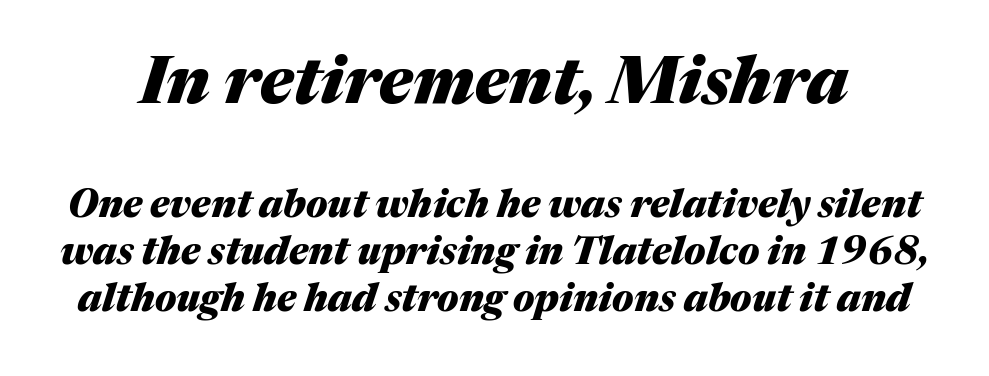
These two chunks differ in scale, with the top chunk taking the larger measure. Style check: oblique. Just letters on the line, the space beneath them empty. Typographic density is high because the face is bold.
